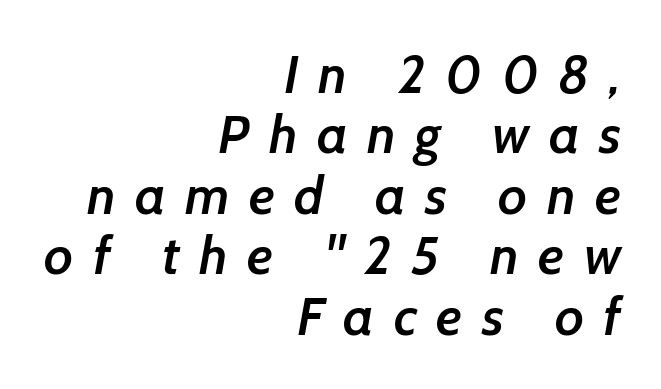
There is plenty of visible air inserted between adjacent glyphs. The designer went with a sans here, leaving each stem footless. Bare-footed words on every line. The face used here is proportionally spaced, like ordinary book or web type.
